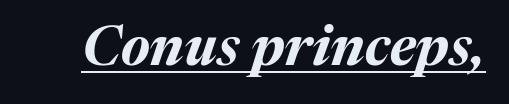
There is no visible air inserted between adjacent glyphs. Varying glyph widths throughout — classic text-font behaviour. As a designer I'd log this as weight 700, bold. Descenders here cross a horizontal rule under the line.
